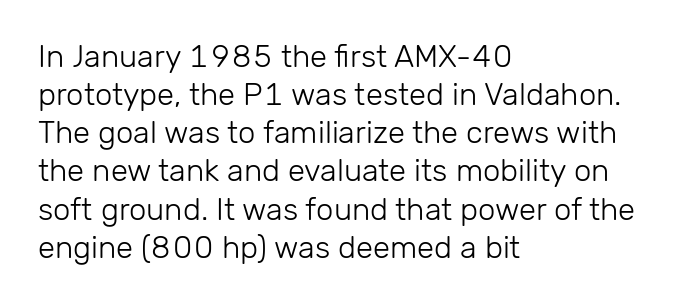
Q: Is the text bold? A: No.
Q: Is the text italic (slanted)? A: No, it is upright.
Q: Is the typeface a serif or a sans-serif typeface? A: Sans-serif.
Q: Is the text underlined? A: No.
Q: How is the paragraph aligned? A: Left-aligned.
Q: Is the spacing between letters normal or unusually wide? A: Normal.
Q: Width (condensed, normal, or wide)? A: Normal.
Q: Stroke contrast? A: Low.
Q: x-height? A: Medium.
Q: Monospaced? A: No.
